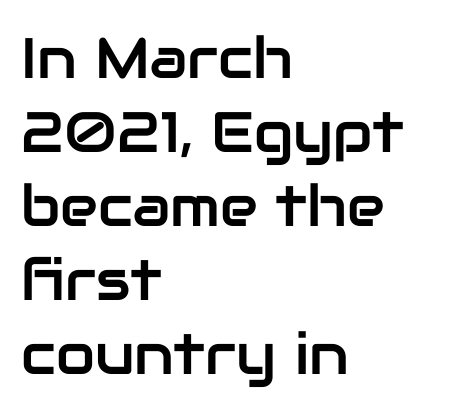
{"serif": "no", "italic": "no", "width": "normal", "stroke_contrast": "low", "x_height": "medium", "monospaced": "no", "underline": "no", "align": "left", "line_spacing": "normal", "line_spacing_ratio": 1.3, "letter_spacing": "normal", "letter_spacing_em": 0.0, "glyph_px": 57}
